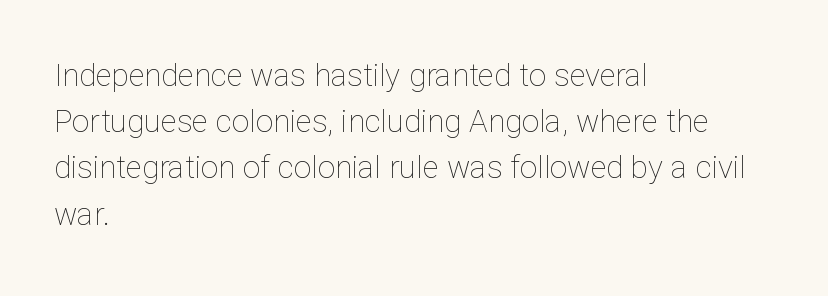
Q: Is the text bold? A: No.
Q: Is the text italic (slanted)? A: No, it is upright.
Q: Is the text underlined? A: No.
Q: How is the paragraph aligned? A: Left-aligned.
Q: Is the spacing between letters normal or unusually wide? A: Normal.
Q: Is the spacing between lines tight, normal or loose? A: Normal.
Q: Width (condensed, normal, or wide)? A: Normal.
Q: Stroke contrast? A: Low.
Q: x-height? A: Medium.
Q: Monospaced? A: No.
